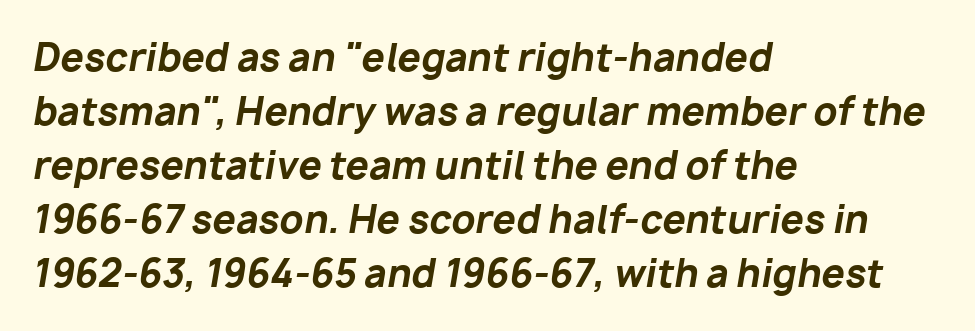
Q: Is the text bold? A: Yes.
Q: Is the text italic (slanted)? A: Yes, it leans right by about 10 degrees.
Q: Is the text underlined? A: No.
Q: How is the paragraph aligned? A: Left-aligned.
Q: Is the spacing between letters normal or unusually wide? A: Normal.
Q: Is the spacing between lines tight, normal or loose? A: Normal.
Q: Width (condensed, normal, or wide)? A: Normal.
Q: Stroke contrast? A: Low.
Q: x-height? A: Medium.
Q: Monospaced? A: No.
